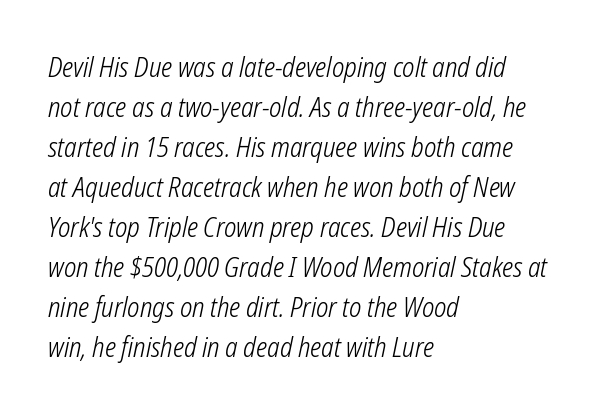
Tracking value appears to be zero — textbook default spacing. No letter is thick-stroked: the sample isn't bold. The passage shown leans; its letterforms are oblique. Every row of glyphs begins at an identical x-position on the left.
